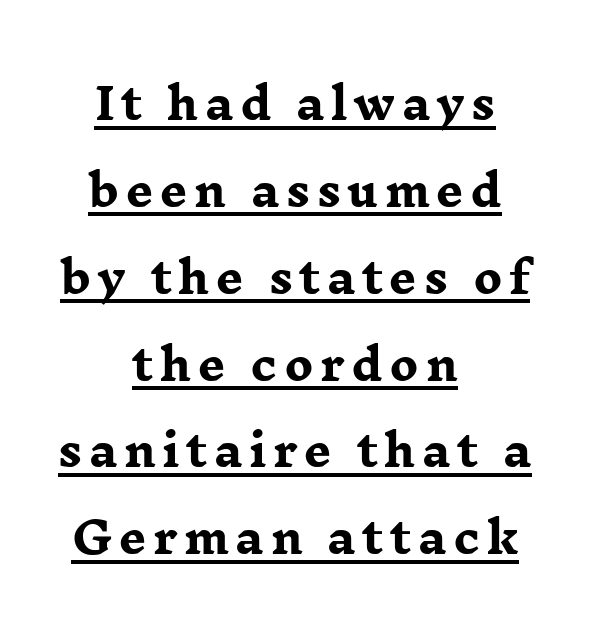
One-word summary of the alignment: center. Honestly, the rows look like they've been pulled way apart. You can tell it's not italic because the verticals are truly vertical. In terms of letterform style, serifs are clearly present. Proportional: the letters do not fall into vertical columns.
